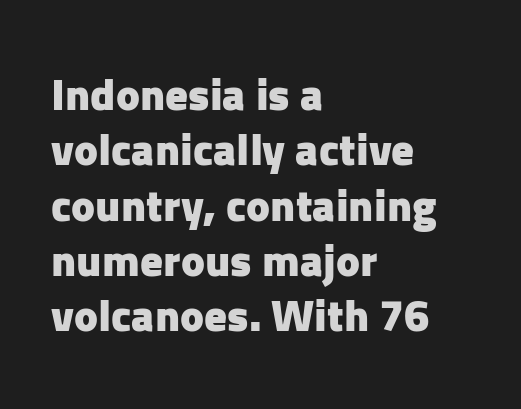
{"serif": "no", "italic": "no", "bold": "yes", "weight": "heavy", "width": "normal", "stroke_contrast": "low", "x_height": "medium", "monospaced": "no", "underline": "no", "align": "left", "line_spacing_ratio": 1.23, "letter_spacing": "normal", "letter_spacing_em": 0.0, "glyph_px": 45}
